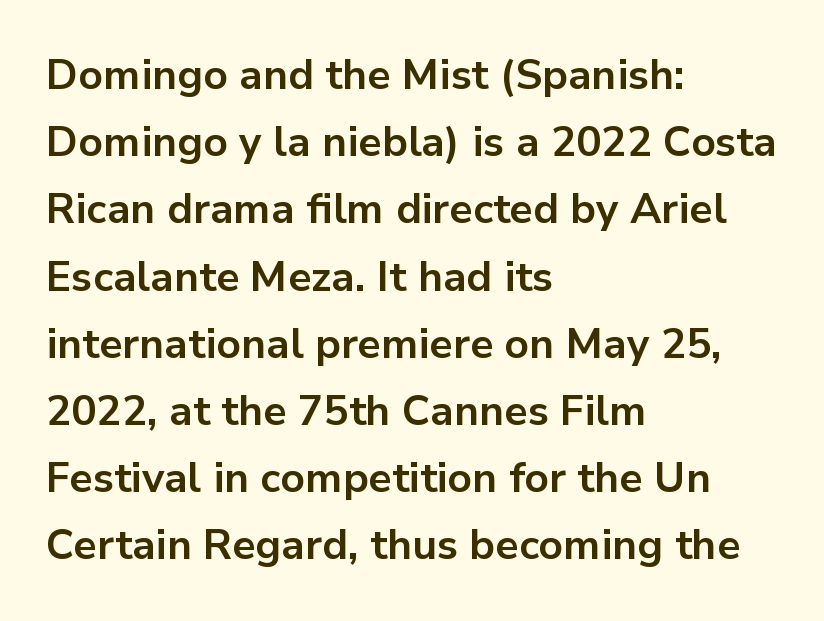
{"serif": "no", "italic": "no", "bold": "yes", "weight": "bold", "width": "normal", "stroke_contrast": "low", "x_height": "medium", "monospaced": "no", "underline": "no", "align": "left", "line_spacing": "normal", "line_spacing_ratio": 1.6, "letter_spacing": "normal", "letter_spacing_em": 0.0, "glyph_px": 42}
